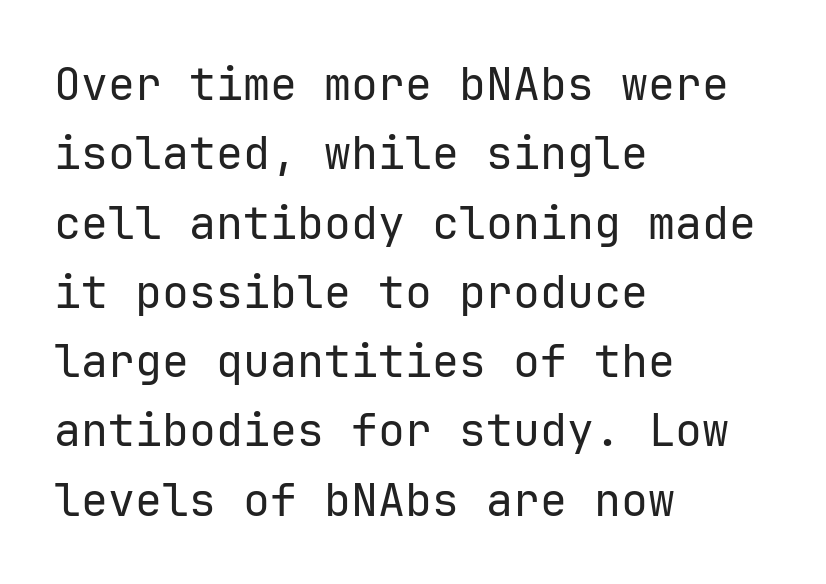
Q: Is the text bold? A: No.
Q: Is the text italic (slanted)? A: No, it is upright.
Q: Is the typeface a serif or a sans-serif typeface? A: Sans-serif.
Q: Is the text underlined? A: No.
Q: How is the paragraph aligned? A: Left-aligned.
Q: Is the spacing between letters normal or unusually wide? A: Normal.
Q: Is the spacing between lines tight, normal or loose? A: Normal.
Q: Width (condensed, normal, or wide)? A: Normal.
Q: Stroke contrast? A: Low.
Q: x-height? A: Medium.
Q: Monospaced? A: Yes.
